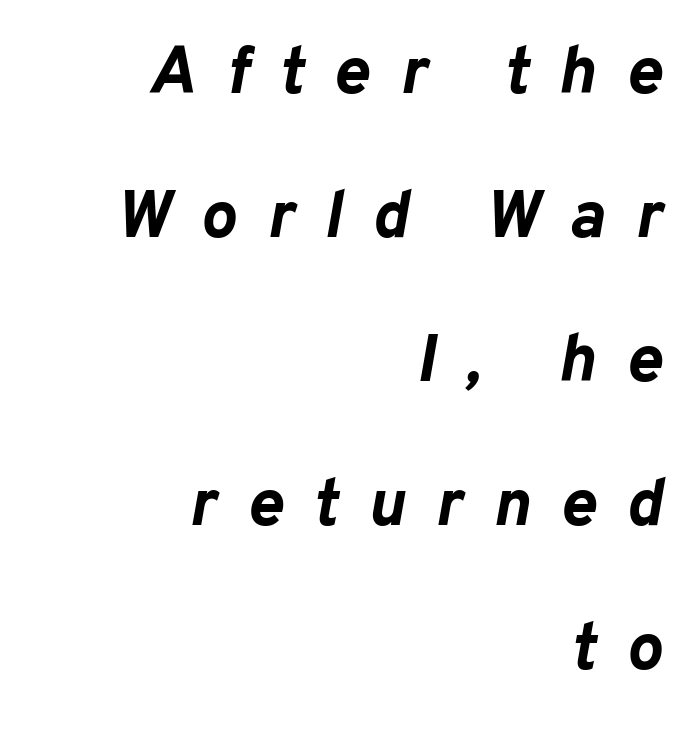
Q: Is the text bold? A: Yes.
Q: Is the text italic (slanted)? A: Yes, it leans right by about 10 degrees.
Q: Is the text underlined? A: No.
Q: How is the paragraph aligned? A: Right-aligned.
Q: Is the spacing between letters normal or unusually wide? A: Unusually wide.
Q: Is the spacing between lines tight, normal or loose? A: Loose.
Q: Width (condensed, normal, or wide)? A: Normal.
Q: Stroke contrast? A: Low.
Q: x-height? A: Medium.
Q: Monospaced? A: No.
